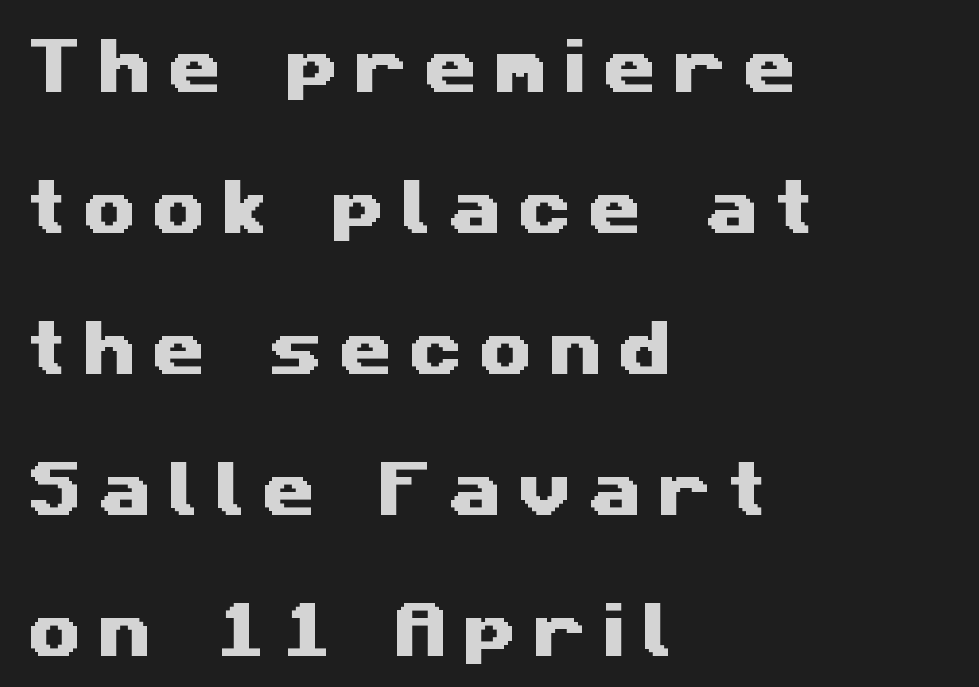
The image shows 61 px wide sans-serif type; set left-aligned, loose line spacing (2.31x), unusually wide letter spacing (+0.27 em), not underlined; medium stroke contrast and a medium x-height.
